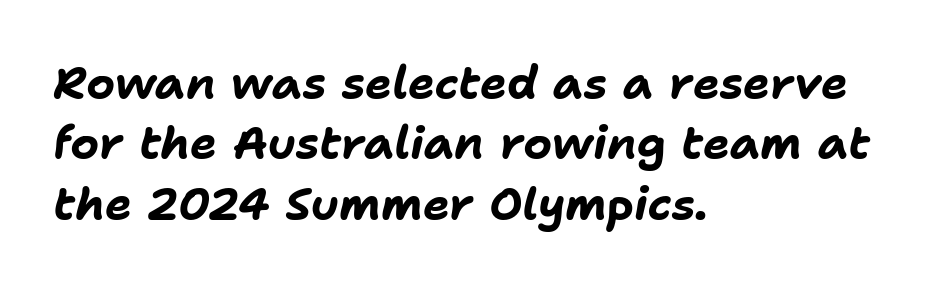
The image shows 45 px bold type, italic (leaning right); set left-aligned, normal line spacing (1.34x), normal letter spacing, not underlined; low stroke contrast and a medium x-height.
